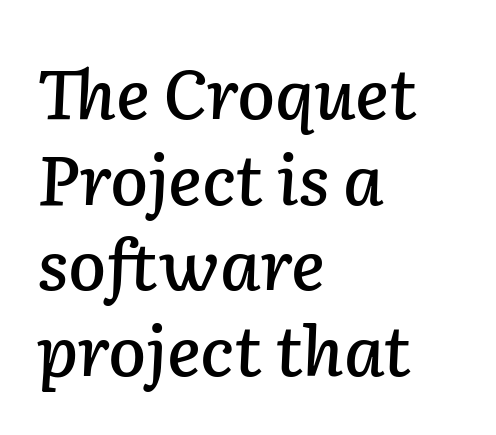
The image shows 69 px text type, italic (leaning right); set left-aligned, line spacing 1.24x, normal letter spacing, not underlined; low stroke contrast and a medium x-height.
